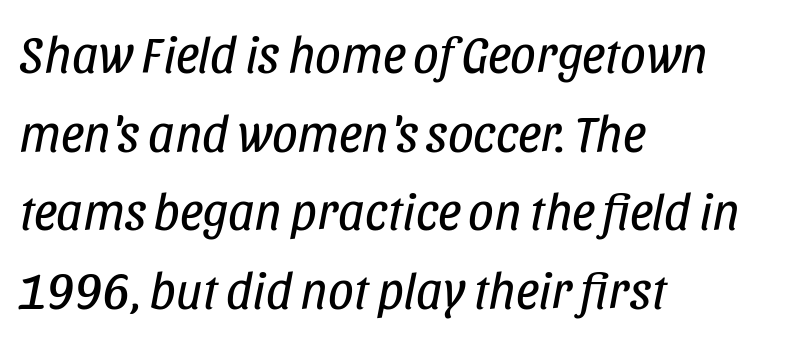
Q: Is the text bold? A: No.
Q: Is the text italic (slanted)? A: Yes, it leans right by about 11 degrees.
Q: Is the text underlined? A: No.
Q: How is the paragraph aligned? A: Left-aligned.
Q: Is the spacing between letters normal or unusually wide? A: Normal.
Q: Is the spacing between lines tight, normal or loose? A: Normal.
Q: Width (condensed, normal, or wide)? A: Condensed.
Q: Stroke contrast? A: Low.
Q: x-height? A: Large.
Q: Monospaced? A: No.
